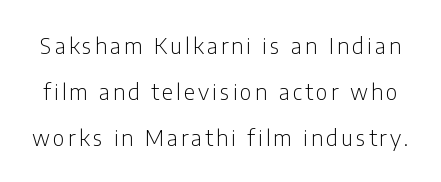
Q: Is the text bold? A: No.
Q: Is the text italic (slanted)? A: No, it is upright.
Q: Is the text underlined? A: No.
Q: Is the spacing between lines tight, normal or loose? A: Loose.
